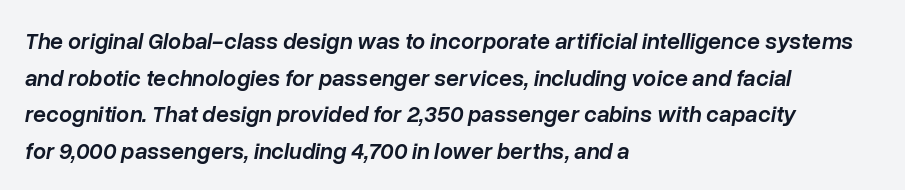
The type is set solid horizontally, with unmodified tracking. Compared with a centered layout, this one pins lines to the left instead. The vertical gap from one line to the next is medium. This is the in-between weight designers call semibold or demi. Only glyphs here, with clear space below each row.
